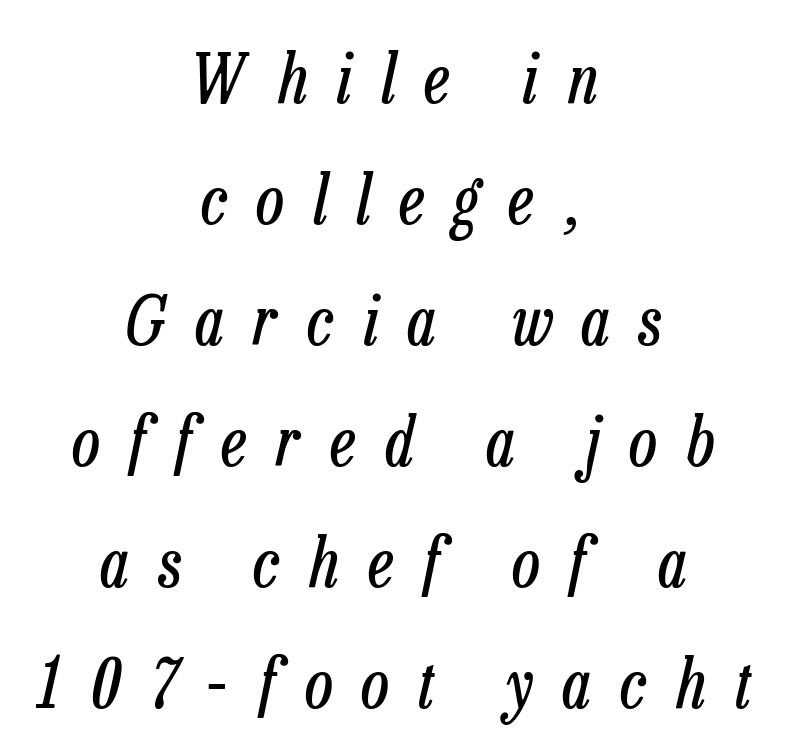
Would a proofreader flag this as italicized? Yes. Weight class: somewhere from thin through regular. Short and long lines alike share a common midpoint. Bare-footed words on every line. Is this a fixed-width face? No — the glyphs have proportional, varying widths. The passage shown has open, widely tracked lettering throughout.
